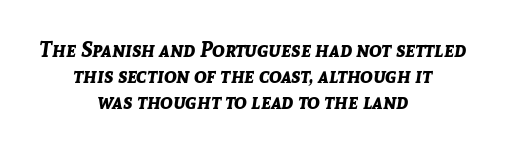
The passage shown has conventional tracking throughout. Line starts and ends both wander, symmetrically. Strokes here are thick enough to call this a true bold. Check under the words: just untouched page. You can tell it's italic because the verticals aren't actually vertical.
